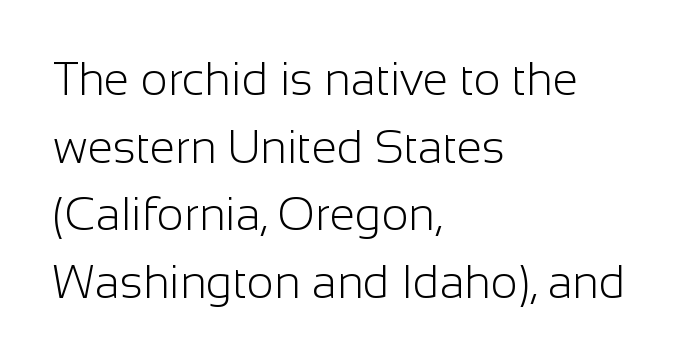
Q: Is the text bold? A: No.
Q: Is the text italic (slanted)? A: No, it is upright.
Q: Is the typeface a serif or a sans-serif typeface? A: Sans-serif.
Q: Is the text underlined? A: No.
Q: How is the paragraph aligned? A: Left-aligned.
Q: Is the spacing between letters normal or unusually wide? A: Normal.
Q: Is the spacing between lines tight, normal or loose? A: Normal.
Q: Width (condensed, normal, or wide)? A: Normal.
Q: Stroke contrast? A: Low.
Q: x-height? A: Medium.
Q: Monospaced? A: No.
